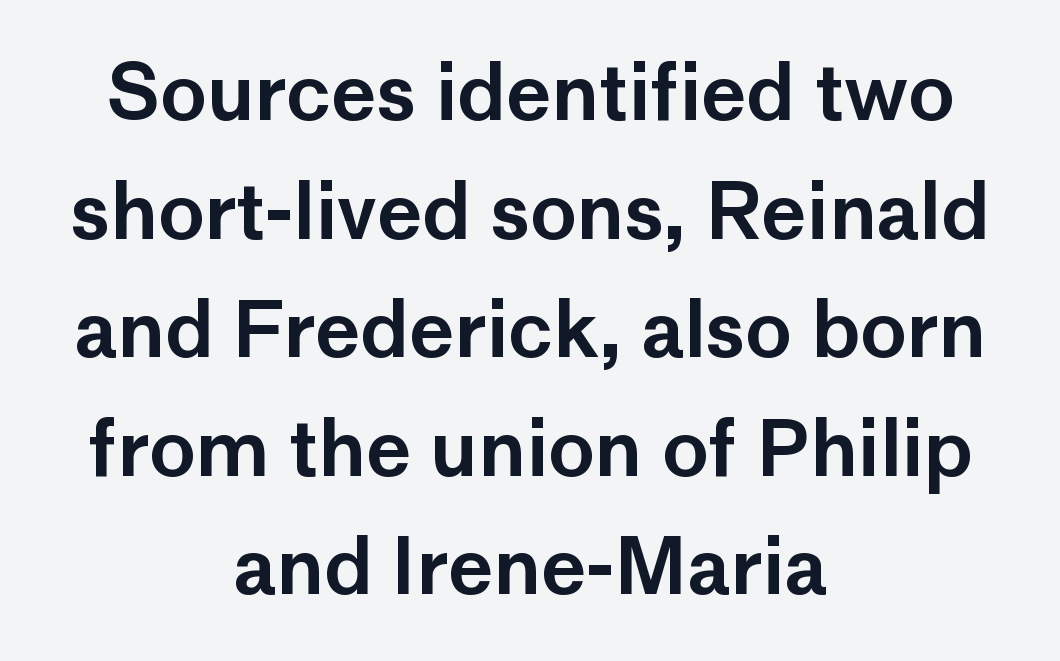
The image shows 77 px sans-serif type, upright; set centered, normal line spacing (1.54x), normal letter spacing, not underlined; low stroke contrast and a medium x-height.
